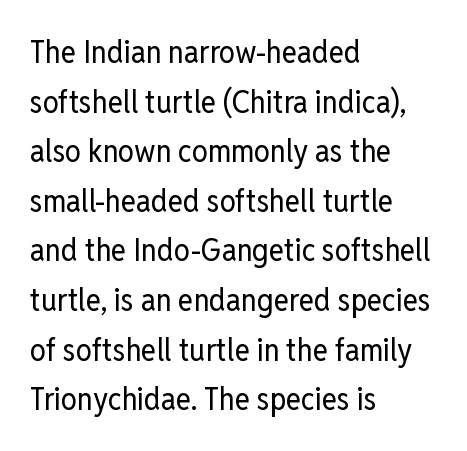
Q: Is the text bold? A: No.
Q: Is the text italic (slanted)? A: No, it is upright.
Q: Is the typeface a serif or a sans-serif typeface? A: Sans-serif.
Q: Is the text underlined? A: No.
Q: How is the paragraph aligned? A: Left-aligned.
Q: Is the spacing between letters normal or unusually wide? A: Normal.
Q: Is the spacing between lines tight, normal or loose? A: Normal.
Q: Width (condensed, normal, or wide)? A: Condensed.
Q: Stroke contrast? A: Low.
Q: x-height? A: Medium.
Q: Monospaced? A: No.
